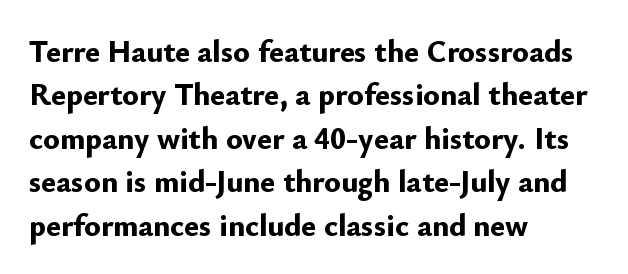
Q: Is the text bold? A: Yes.
Q: Is the text italic (slanted)? A: No, it is upright.
Q: Is the typeface a serif or a sans-serif typeface? A: Sans-serif.
Q: Is the text underlined? A: No.
Q: How is the paragraph aligned? A: Left-aligned.
Q: Is the spacing between letters normal or unusually wide? A: Normal.
Q: Is the spacing between lines tight, normal or loose? A: Normal.
Q: Width (condensed, normal, or wide)? A: Normal.
Q: Stroke contrast? A: Low.
Q: x-height? A: Small.
Q: Monospaced? A: No.
